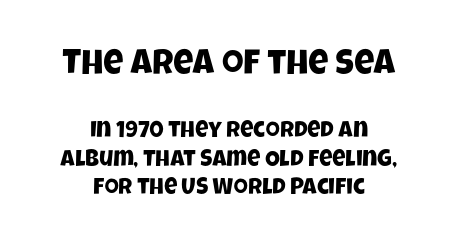
Teacher's note: observe the equal gaps on both sides — that is centered alignment. Note the varied advance widths — an 'i' is clearly narrower than an 'm'. Grotesque or geometric, the face here clearly has no serifs. The earlier block is typeset at a bigger size than the later block.
